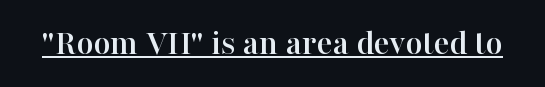
Q: Is the text italic (slanted)? A: No, it is upright.
Q: Is the typeface a serif or a sans-serif typeface? A: Serif.
Q: Is the text underlined? A: Yes.
Q: Is the spacing between letters normal or unusually wide? A: Normal.
Q: Width (condensed, normal, or wide)? A: Normal.
Q: Stroke contrast? A: High.
Q: x-height? A: Medium.
Q: Monospaced? A: No.
